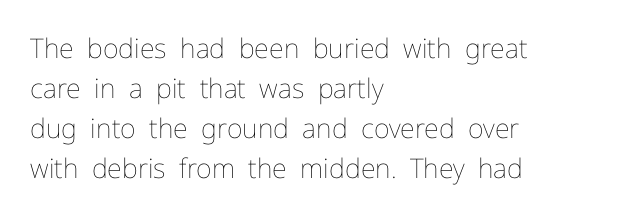
{"italic": "no", "bold": "no", "underline": "no", "align": "left", "line_spacing": "normal", "line_spacing_ratio": 1.48, "letter_spacing": "normal", "letter_spacing_em": 0.0, "glyph_px": 27}
